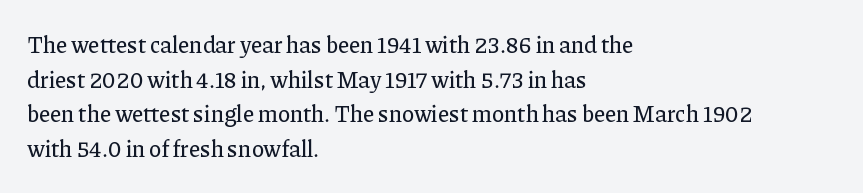
The image shows 23 px text type, upright; set left-aligned, normal line spacing (1.51x), normal letter spacing, not underlined.
